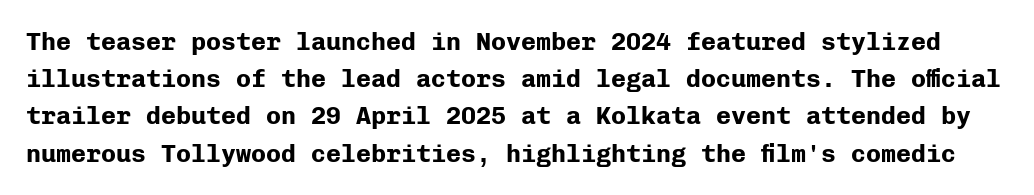
The image shows 25 px bold type, upright; set normal line spacing (1.49x), normal letter spacing, not underlined.
